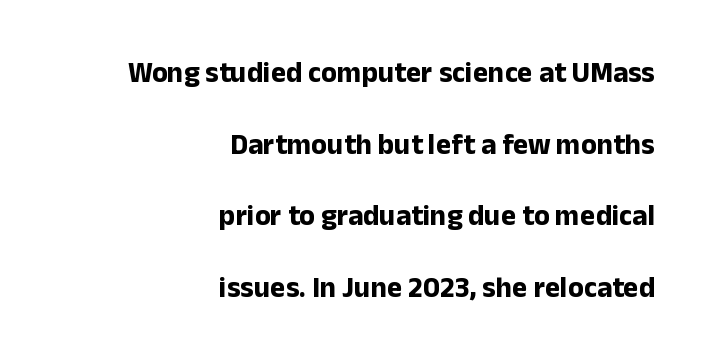
{"serif": "no", "italic": "no", "bold": "yes", "weight": "bold", "width": "normal", "stroke_contrast": "low", "x_height": "medium", "monospaced": "no", "underline": "no", "align": "right", "line_spacing": "loose", "line_spacing_ratio": 2.47, "letter_spacing": "normal", "letter_spacing_em": 0.0, "glyph_px": 29}
